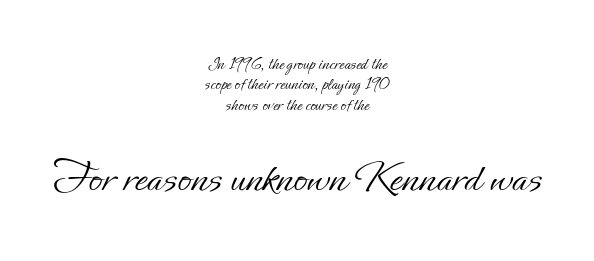
The image shows 45 px light type; set centered, tight line spacing (1.13x), normal letter spacing, not underlined; the second (bottom) block is 2.5x larger; low stroke contrast and a small x-height.
